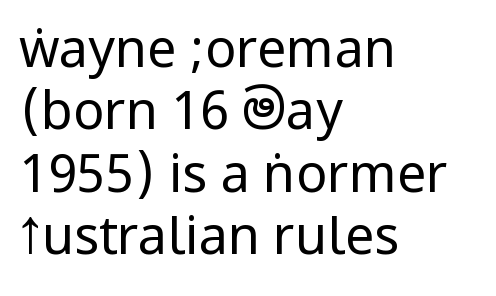
The rendering shows plain stroke endings on the letterforms — a sans-serif design. You could call the tracking neutral — neither tight nor loose. A bare baseline throughout the passage. No italicization has been applied; the sample stays upright. Summary of weight: not heavy and not bold. Is the block centered? No — it sits flush against the left margin.
